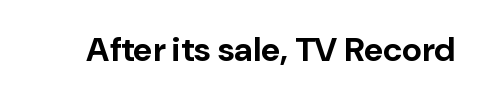
Q: Is the text bold? A: Yes.
Q: Is the text italic (slanted)? A: No, it is upright.
Q: Is the typeface a serif or a sans-serif typeface? A: Sans-serif.
Q: Is the text underlined? A: No.
Q: Is the spacing between letters normal or unusually wide? A: Normal.
Q: Width (condensed, normal, or wide)? A: Normal.
Q: Stroke contrast? A: Low.
Q: x-height? A: Medium.
Q: Monospaced? A: No.
